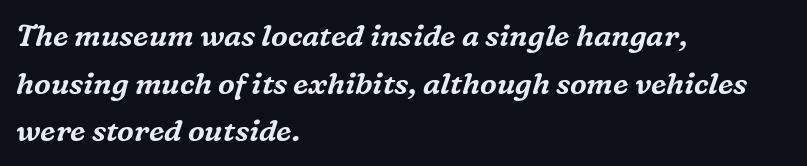
{"serif": "yes", "italic": "yes", "lean": "right", "slant_degrees": 16, "width": "normal", "stroke_contrast": "medium", "x_height": "medium", "monospaced": "no", "underline": "no", "align": "left", "line_spacing": "normal", "line_spacing_ratio": 1.59, "letter_spacing": "normal", "letter_spacing_em": 0.0, "glyph_px": 30}
